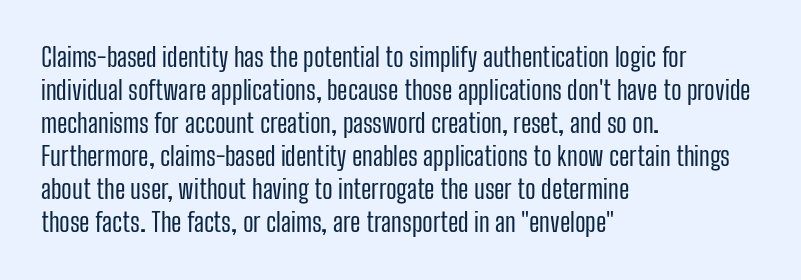
When letters stand straight like this, we call the style roman or upright. These lines sit exactly where default settings would place them. Students, note that the glyphs here touch the page at normal intervals. The passage shown is not bold in any degree. In CSS terms this would be text-align: left. Underlining? Definitely not there.
